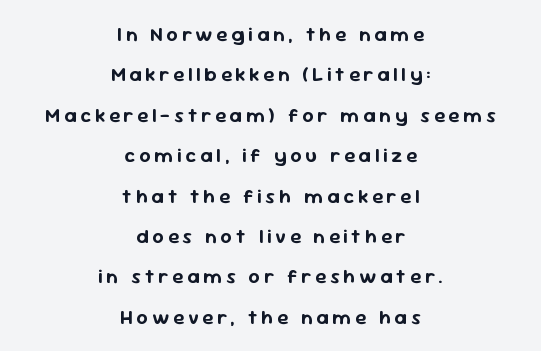
The image shows 20 px text type, upright; set centered, loose line spacing (2.02x), not underlined.
